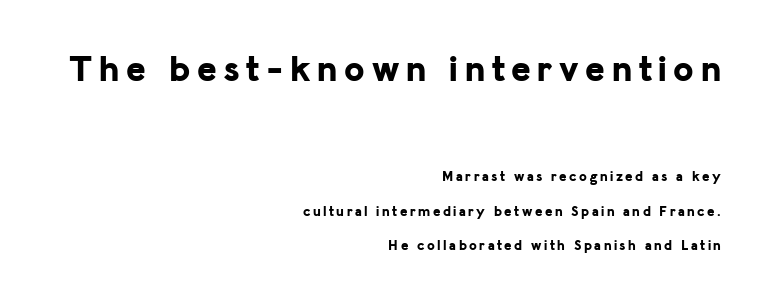
This sample uses an upright cut, with every glyph sitting square on the baseline. The rendering uses a bold face; every stroke is thick and dark. A student would notice the top passage is typeset larger than what follows. Line endings align vertically; line beginnings do not. The passage shown is typed in a proportional face where columns would drift.
